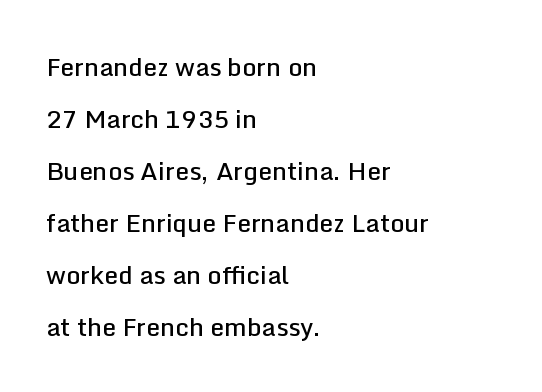
The font is running at a semibold setting, under full bold. The leading is generous, giving the passage an open texture. Letters rest on an invisible, unmarked baseline. Designer's note — italics off, roman on. Compared with typical body copy, the letter spacing here is the same. Caption: multi-line text, flush left, ragged right.
